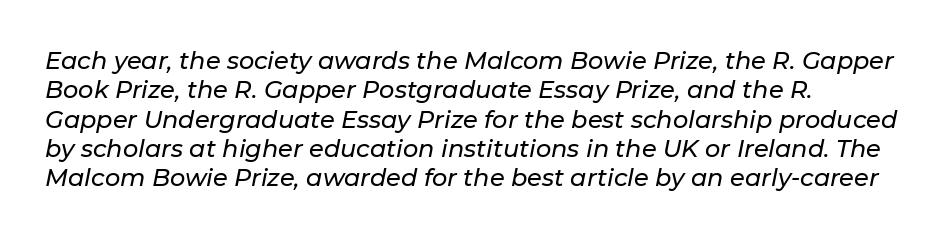
{"italic": "yes", "lean": "right", "slant_degrees": 11, "underline": "no", "align": "left", "line_spacing_ratio": 1.22, "letter_spacing": "normal", "letter_spacing_em": 0.0, "glyph_px": 24}
